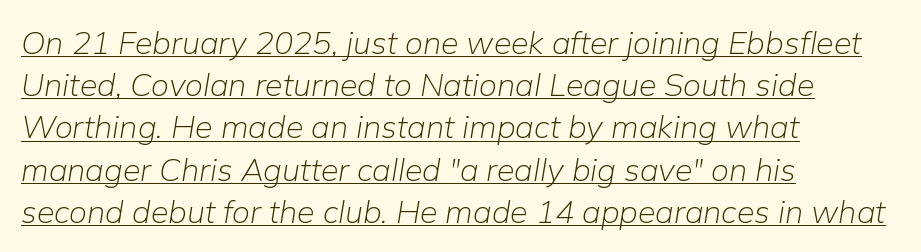
{"italic": "yes", "lean": "right", "slant_degrees": 9, "bold": "no", "weight": "light", "width": "normal", "stroke_contrast": "low", "x_height": "medium", "monospaced": "no", "underline": "yes", "align": "left", "line_spacing": "normal", "line_spacing_ratio": 1.32, "letter_spacing": "normal", "letter_spacing_em": 0.0, "glyph_px": 32}
